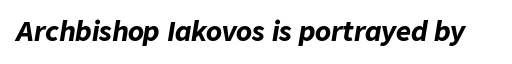
The image shows 26 px bold type, italic (leaning right); set normal letter spacing, not underlined.
